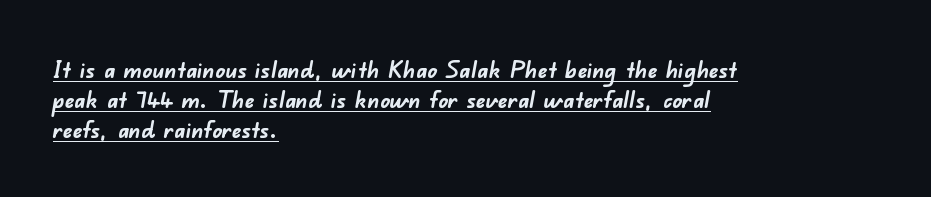
{"bold": "yes", "underline": "yes", "align": "left", "line_spacing": "normal", "line_spacing_ratio": 1.25, "letter_spacing": "normal", "letter_spacing_em": 0.0, "glyph_px": 24}
